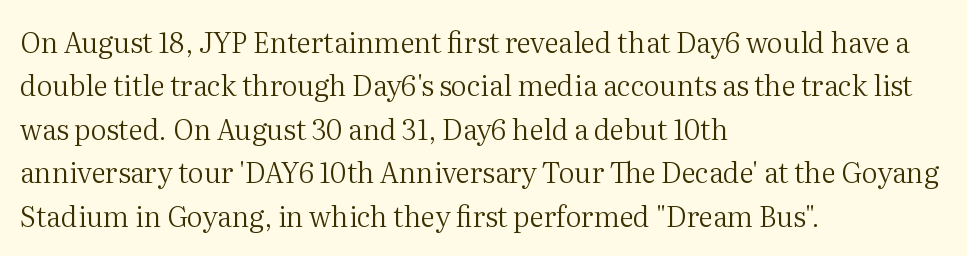
{"serif": "yes", "italic": "no", "bold": "no", "weight": "regular", "width": "normal", "stroke_contrast": "medium", "x_height": "medium", "monospaced": "no", "underline": "no", "align": "left", "line_spacing": "normal", "line_spacing_ratio": 1.55, "letter_spacing": "normal", "letter_spacing_em": 0.0, "glyph_px": 28}
